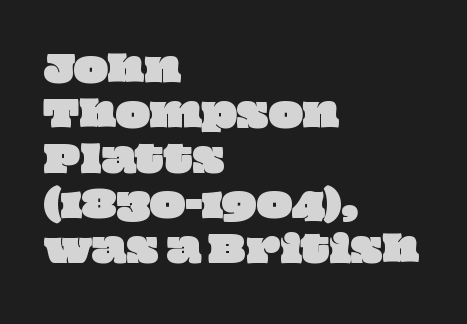
{"width": "wide", "stroke_contrast": "low", "x_height": "large", "monospaced": "no", "underline": "no", "align": "left", "line_spacing": "normal", "line_spacing_ratio": 1.25, "letter_spacing": "normal", "letter_spacing_em": 0.0, "glyph_px": 36}
